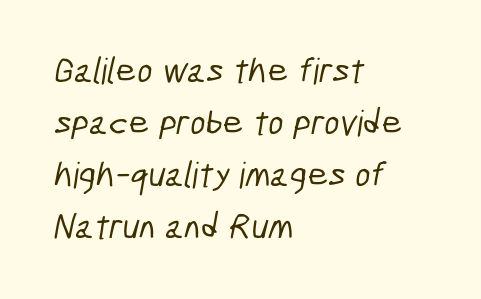
The glyphs in this specimen are sans serif. Beneath every word, the page is bare. The tracking reads as untouched default to a designer's eye. The rendering uses a moderate line-height, typical for paragraphs.
